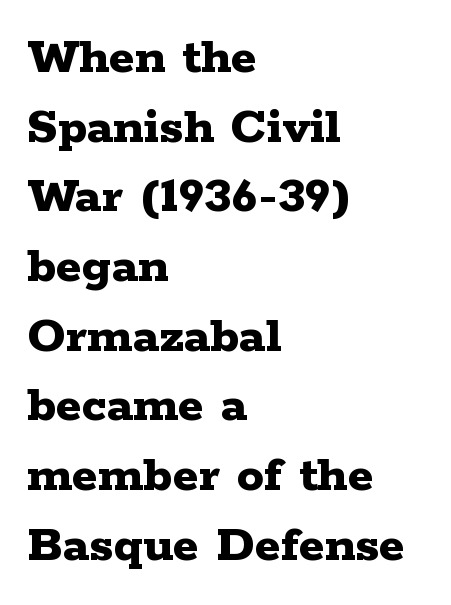
Q: Is the text bold? A: Yes.
Q: Is the text italic (slanted)? A: No, it is upright.
Q: Is the typeface a serif or a sans-serif typeface? A: Serif.
Q: Is the text underlined? A: No.
Q: How is the paragraph aligned? A: Left-aligned.
Q: Is the spacing between letters normal or unusually wide? A: Normal.
Q: Is the spacing between lines tight, normal or loose? A: Normal.
Q: Width (condensed, normal, or wide)? A: Wide.
Q: Stroke contrast? A: Low.
Q: x-height? A: Medium.
Q: Monospaced? A: No.
